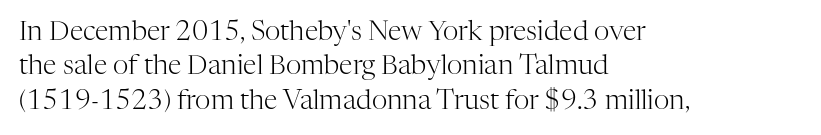
The image shows 27 px text type, upright; set left-aligned, normal line spacing (1.27x), normal letter spacing, not underlined.
